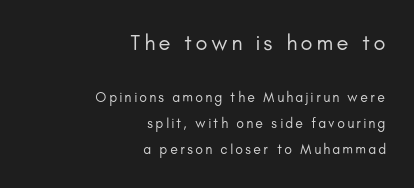
{"italic": "no", "bold": "no", "underline": "no", "align": "right", "line_spacing_ratio": 1.87, "larger_block": "first", "size_ratio": 1.57, "glyph_px": 22}
